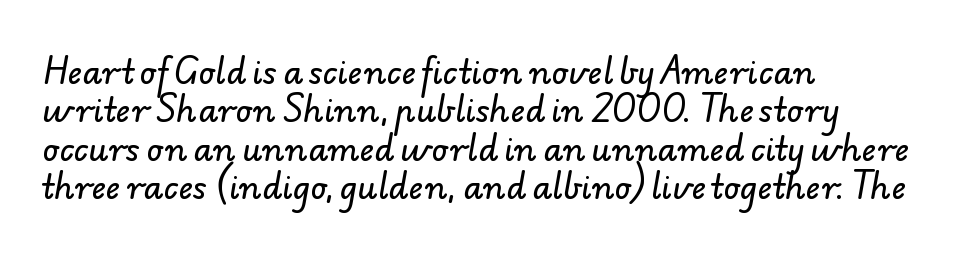
Serifs: no, the terminals of the letterforms are clean. The passage shown is typed in a proportional face where columns would drift. This sample is left-justified, so line endings fall wherever the words run out. Short note: letters normally spaced. Bare-footed words on every line.
